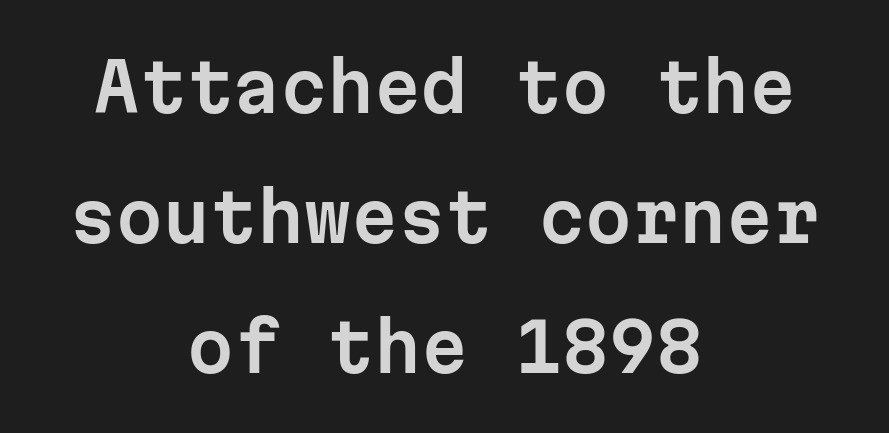
The image shows 67 px sans-serif type, upright, monospaced; set centered, loose line spacing (1.94x), normal letter spacing, not underlined; low stroke contrast and a medium x-height.
